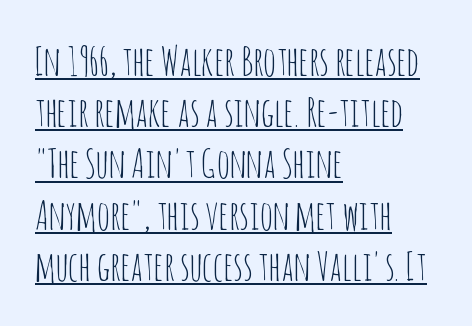
The typesetting does not lean heavy: it is not bold. A typesetter would call this leading conventional body-copy spacing. The typesetter chose a ragged-right arrangement here. Is the letter spacing exaggerated? No — it looks like the ordinary default.
